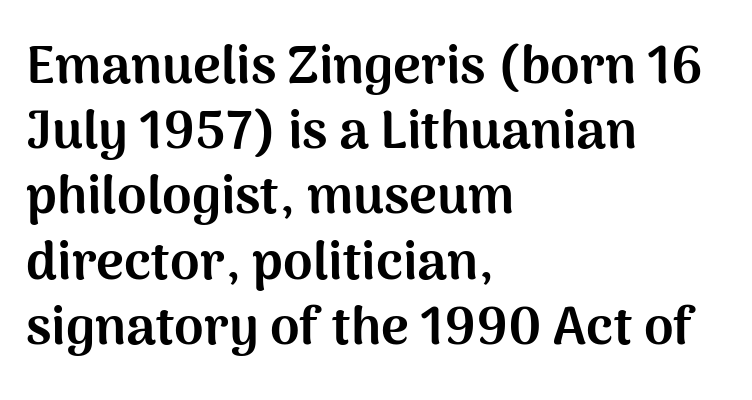
Q: Is the text bold? A: Yes.
Q: Is the text italic (slanted)? A: No, it is upright.
Q: Is the typeface a serif or a sans-serif typeface? A: Sans-serif.
Q: Is the text underlined? A: No.
Q: How is the paragraph aligned? A: Left-aligned.
Q: Is the spacing between letters normal or unusually wide? A: Normal.
Q: Width (condensed, normal, or wide)? A: Normal.
Q: Stroke contrast? A: Medium.
Q: x-height? A: Medium.
Q: Monospaced? A: No.
